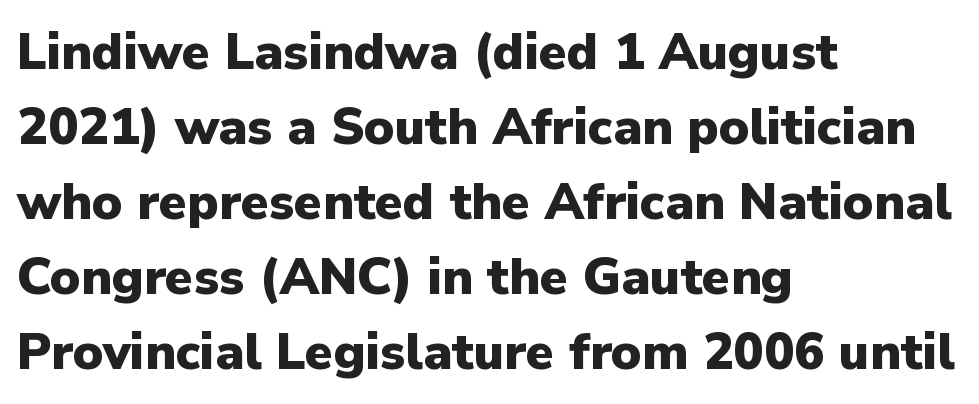
Spacing verdict: proportional, widths tailored to each character. The paragraph has a hard left edge and a soft right edge. The lettering holds an erect, upright posture throughout. Emphasis by weight is at full strength: bold. Serif or sans? Sans — the stroke terminals are bare. How are the letters spaced? Ordinarily, with no added tracking.
